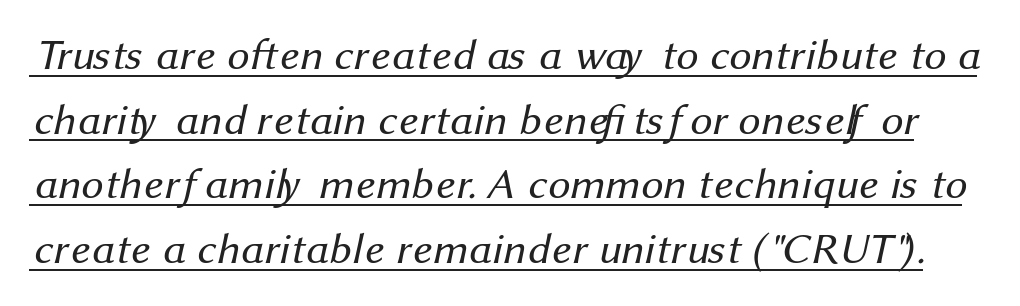
Q: Is the text bold? A: No.
Q: Is the typeface a serif or a sans-serif typeface? A: Sans-serif.
Q: Is the text underlined? A: Yes.
Q: Is the spacing between letters normal or unusually wide? A: Normal.
Q: Is the spacing between lines tight, normal or loose? A: Normal.
Q: Width (condensed, normal, or wide)? A: Normal.
Q: Stroke contrast? A: Medium.
Q: x-height? A: Medium.
Q: Monospaced? A: No.
